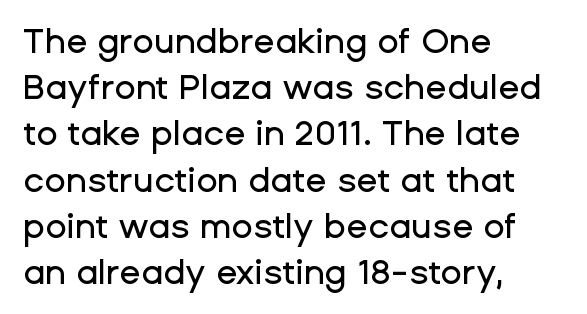
Q: Is the text italic (slanted)? A: No, it is upright.
Q: Is the typeface a serif or a sans-serif typeface? A: Sans-serif.
Q: Is the text underlined? A: No.
Q: How is the paragraph aligned? A: Left-aligned.
Q: Is the spacing between letters normal or unusually wide? A: Normal.
Q: Is the spacing between lines tight, normal or loose? A: Normal.
Q: Width (condensed, normal, or wide)? A: Normal.
Q: Stroke contrast? A: Low.
Q: x-height? A: Medium.
Q: Monospaced? A: No.
